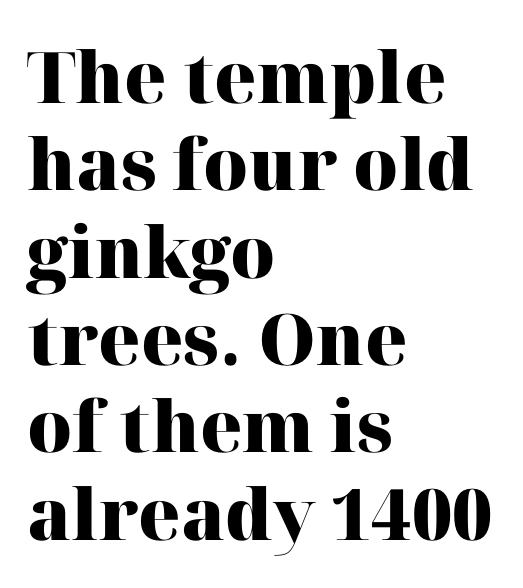
{"serif": "yes", "italic": "no", "bold": "yes", "weight": "heavy", "width": "normal", "stroke_contrast": "high", "x_height": "medium", "monospaced": "no", "underline": "no", "align": "left", "line_spacing_ratio": 1.23, "letter_spacing": "normal", "letter_spacing_em": 0.0, "glyph_px": 71}
